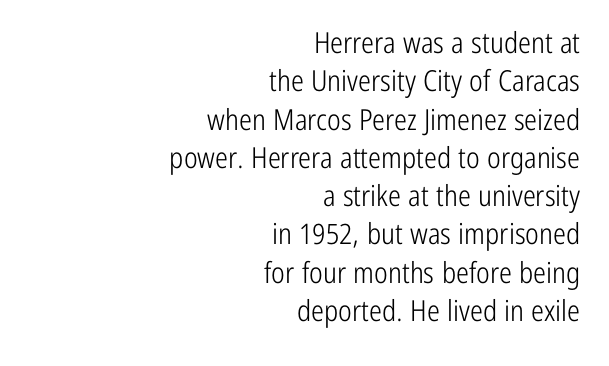
The image shows 29 px light, condensed sans-serif type, upright; set right-aligned, normal line spacing (1.32x), normal letter spacing, not underlined; low stroke contrast and a medium x-height.
